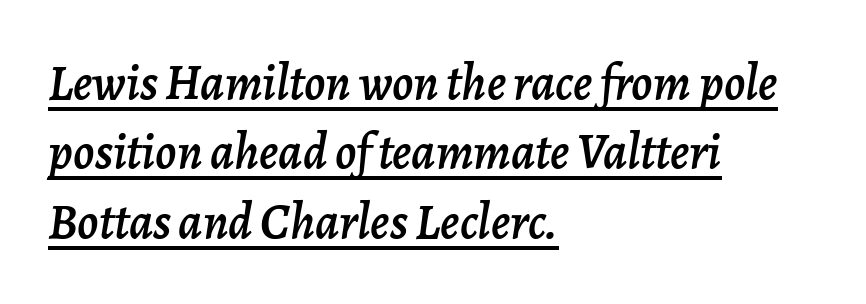
{"italic": "yes", "lean": "right", "slant_degrees": 7, "width": "normal", "stroke_contrast": "low", "x_height": "medium", "monospaced": "no", "underline": "yes", "align": "left", "line_spacing": "normal", "line_spacing_ratio": 1.39, "letter_spacing": "normal", "letter_spacing_em": 0.0, "glyph_px": 50}
